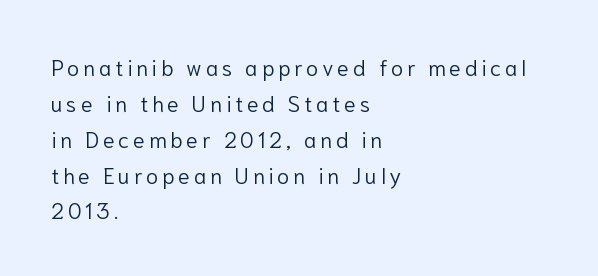
{"italic": "no", "bold": "no", "underline": "no", "align": "left", "line_spacing": "normal", "line_spacing_ratio": 1.63, "glyph_px": 22}
